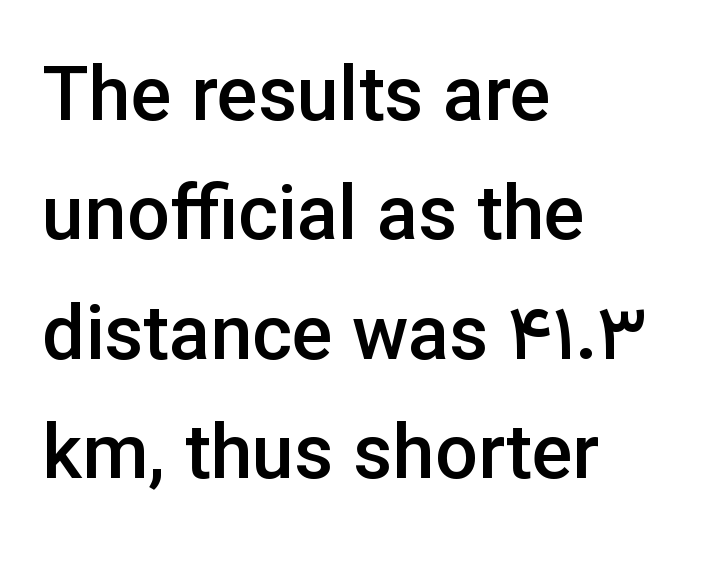
Q: Is the text bold? A: Semi-bold.
Q: Is the text italic (slanted)? A: No, it is upright.
Q: Is the typeface a serif or a sans-serif typeface? A: Sans-serif.
Q: Is the text underlined? A: No.
Q: How is the paragraph aligned? A: Left-aligned.
Q: Is the spacing between letters normal or unusually wide? A: Normal.
Q: Is the spacing between lines tight, normal or loose? A: Normal.
Q: Width (condensed, normal, or wide)? A: Normal.
Q: Stroke contrast? A: Low.
Q: x-height? A: Medium.
Q: Monospaced? A: No.
